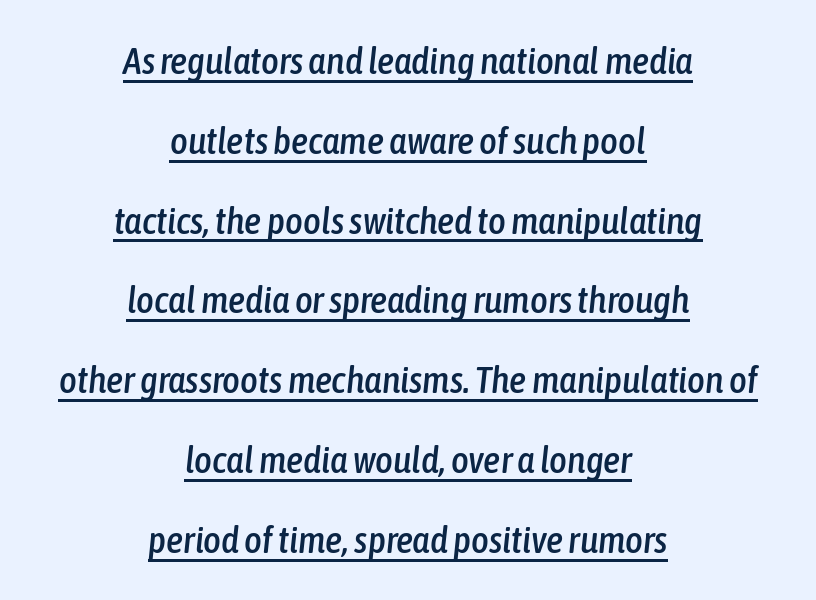
Q: Is the text italic (slanted)? A: Yes, it leans right by about 6 degrees.
Q: Is the text underlined? A: Yes.
Q: How is the paragraph aligned? A: Centered.
Q: Is the spacing between letters normal or unusually wide? A: Normal.
Q: Is the spacing between lines tight, normal or loose? A: Loose.
Q: Width (condensed, normal, or wide)? A: Condensed.
Q: Stroke contrast? A: Low.
Q: x-height? A: Medium.
Q: Monospaced? A: No.
